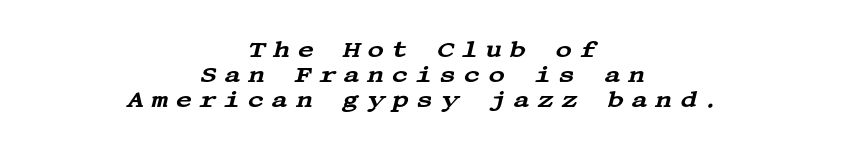
Q: Is the text italic (slanted)? A: Yes, it leans right by about 13 degrees.
Q: Is the text underlined? A: No.
Q: How is the paragraph aligned? A: Centered.
Q: Is the spacing between letters normal or unusually wide? A: Unusually wide.
Q: Is the spacing between lines tight, normal or loose? A: Tight.
